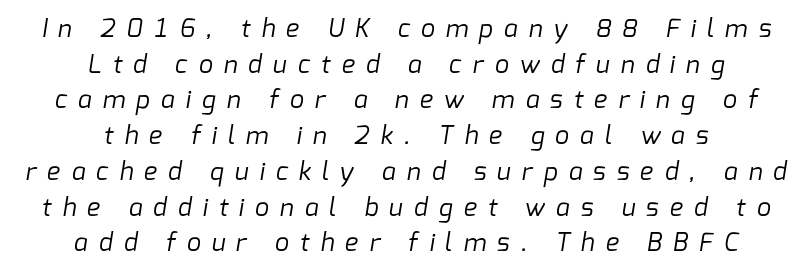
The image shows 25 px text type; set centered, normal line spacing (1.43x), unusually wide letter spacing (+0.44 em), not underlined.
